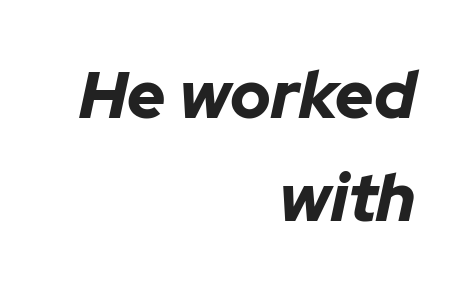
A normal amount of white space separates one row of letters from the next. In terms of letterspacing, this is plain default setting. The passage shown leans; its letterforms are oblique. Looks like regular typesetting: each glyph gets only the width it needs. The lines in this sample share a right terminus and differ only in where they begin. Plain, unruled lines of type.
